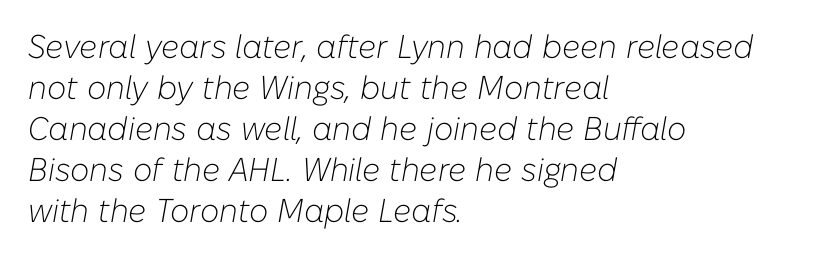
Q: Is the text bold? A: No.
Q: Is the text italic (slanted)? A: Yes, it leans right by about 10 degrees.
Q: Is the text underlined? A: No.
Q: How is the paragraph aligned? A: Left-aligned.
Q: Is the spacing between letters normal or unusually wide? A: Normal.
Q: Width (condensed, normal, or wide)? A: Normal.
Q: Stroke contrast? A: Low.
Q: x-height? A: Medium.
Q: Monospaced? A: No.
